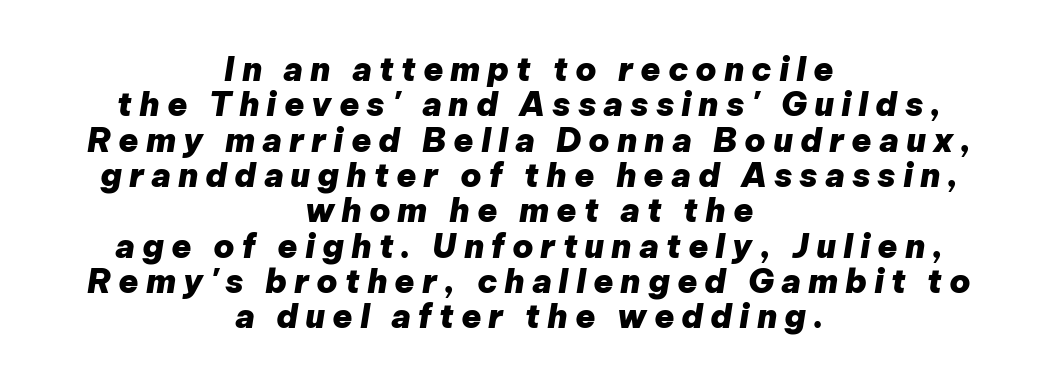
Each glyph is drawn with heavy, bold strokes. The letters advance in unequal steps, a hallmark of proportional type. The designer dialed line spacing down below the default. Caption: expanded tracking, letters set apart. Underline: absent.
